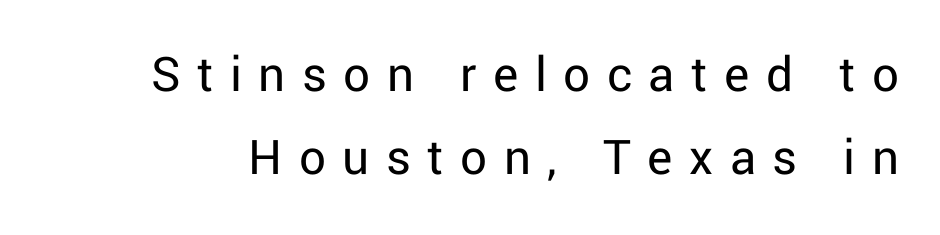
{"serif": "no", "italic": "no", "bold": "no", "weight": "regular", "width": "normal", "stroke_contrast": "low", "x_height": "medium", "monospaced": "no", "underline": "no", "line_spacing": "normal", "line_spacing_ratio": 1.57, "letter_spacing": "wide", "letter_spacing_em": 0.31, "glyph_px": 53}
